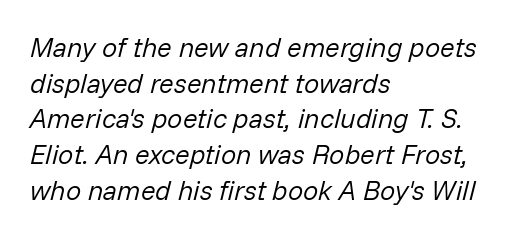
Q: Is the text bold? A: No.
Q: Is the text italic (slanted)? A: Yes, it leans right by about 14 degrees.
Q: Is the text underlined? A: No.
Q: How is the paragraph aligned? A: Left-aligned.
Q: Is the spacing between letters normal or unusually wide? A: Normal.
Q: Is the spacing between lines tight, normal or loose? A: Normal.
